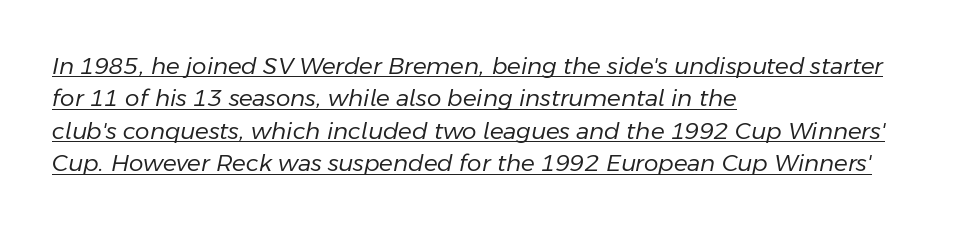
The image shows 23 px text type, italic (leaning right); set left-aligned, normal line spacing (1.41x), normal letter spacing, underlined.
